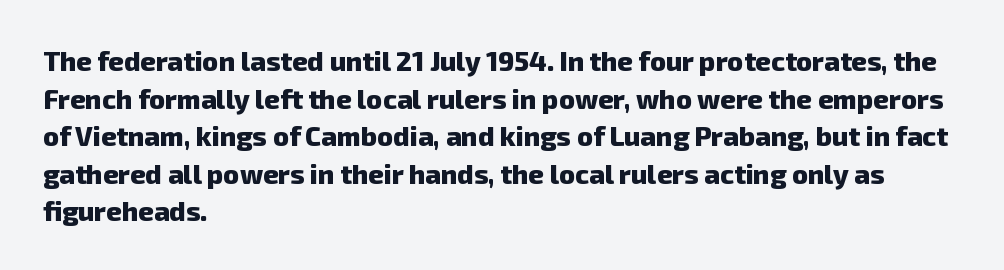
{"bold": "yes", "underline": "no", "align": "left", "line_spacing": "normal", "line_spacing_ratio": 1.39, "letter_spacing": "normal", "letter_spacing_em": 0.0, "glyph_px": 27}
